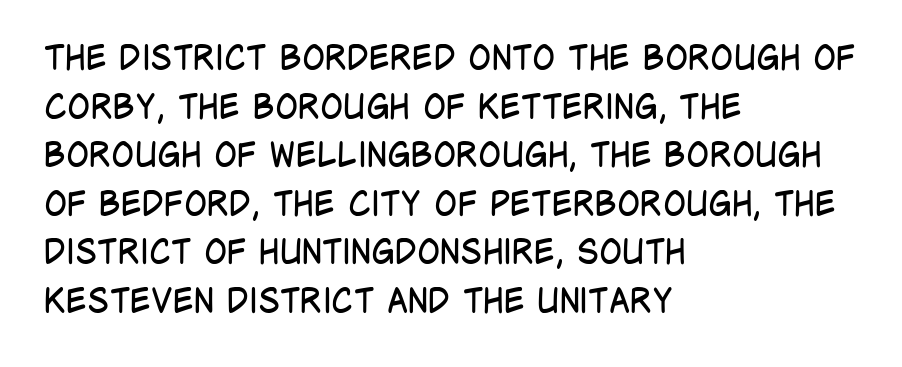
The image shows 34 px regular-weight, condensed sans-serif type, upright; set left-aligned, normal line spacing (1.43x), normal letter spacing, not underlined; low stroke contrast and a large x-height.
